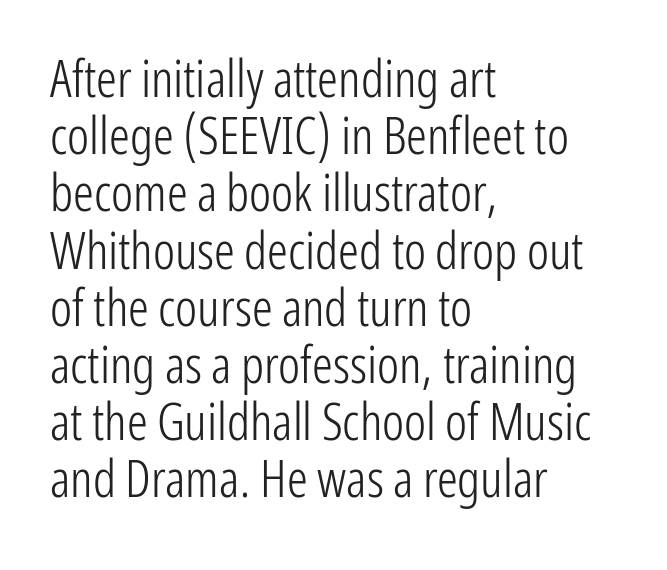
The image shows 52 px light, condensed sans-serif type, upright; set left-aligned, tight line spacing (1.1x), normal letter spacing, not underlined; low stroke contrast and a medium x-height.
